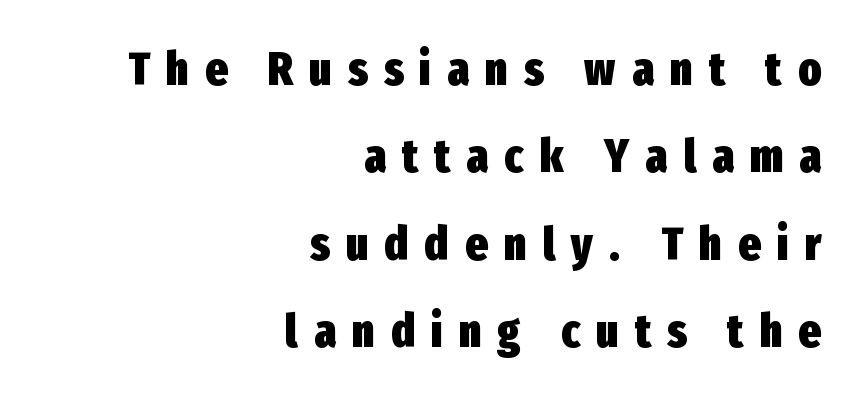
Weight: bold. Visually the block forms a straight wall on the right and a jagged coastline on the left. Compared with typical body copy, the letter spacing here is much looser. No feet cap the strokes, marking this as sans-serif type.
